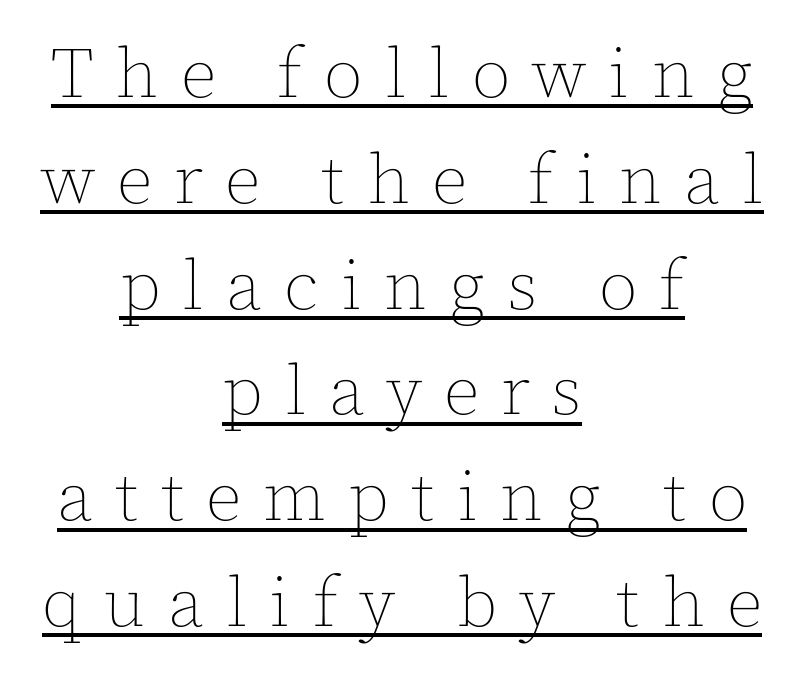
Interline gaps are of average width in this sample. The letters advance in unequal steps, a hallmark of proportional type. There is plenty of visible air inserted between adjacent glyphs. Weight: in the light-to-regular range. Horizontally, the lines are justified to the midpoint only.
